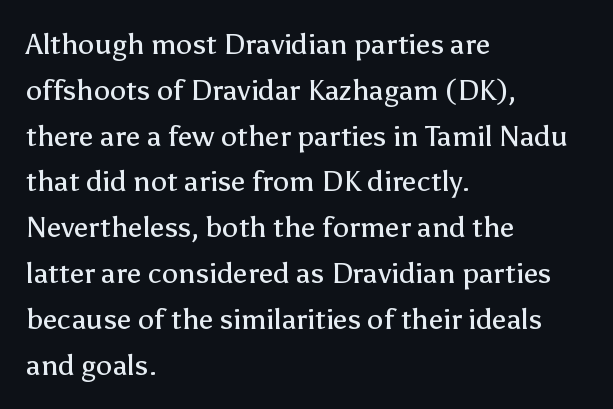
Q: Is the text bold? A: No.
Q: Is the text italic (slanted)? A: No, it is upright.
Q: Is the typeface a serif or a sans-serif typeface? A: Sans-serif.
Q: Is the text underlined? A: No.
Q: How is the paragraph aligned? A: Left-aligned.
Q: Is the spacing between letters normal or unusually wide? A: Normal.
Q: Is the spacing between lines tight, normal or loose? A: Normal.
Q: Width (condensed, normal, or wide)? A: Normal.
Q: Stroke contrast? A: Low.
Q: x-height? A: Medium.
Q: Monospaced? A: No.
